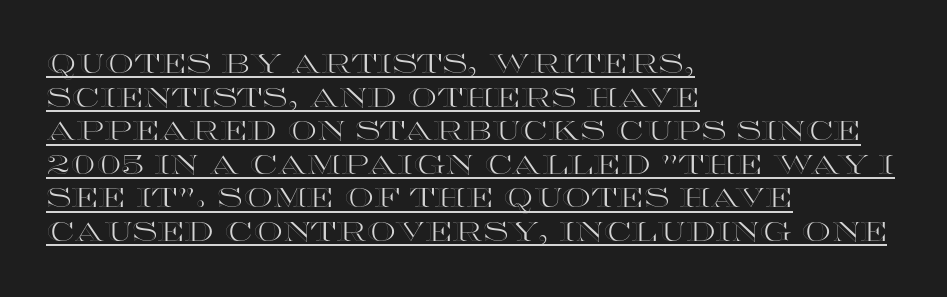
Q: Is the text italic (slanted)? A: No, it is upright.
Q: Is the text underlined? A: Yes.
Q: How is the paragraph aligned? A: Left-aligned.
Q: Is the spacing between letters normal or unusually wide? A: Normal.
Q: Is the spacing between lines tight, normal or loose? A: Normal.
